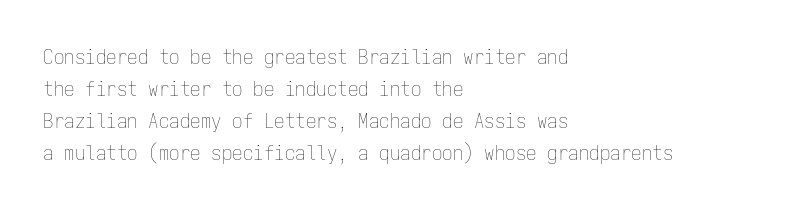
The image shows 21 px text type, upright; set left-aligned, normal line spacing (1.53x), normal letter spacing, not underlined.
